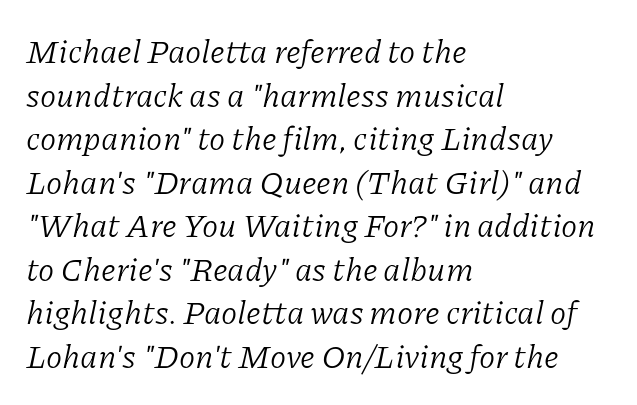
Q: Is the text bold? A: No.
Q: Is the text italic (slanted)? A: Yes, it leans right by about 11 degrees.
Q: Is the typeface a serif or a sans-serif typeface? A: Serif.
Q: Is the text underlined? A: No.
Q: How is the paragraph aligned? A: Left-aligned.
Q: Is the spacing between letters normal or unusually wide? A: Normal.
Q: Is the spacing between lines tight, normal or loose? A: Normal.
Q: Width (condensed, normal, or wide)? A: Normal.
Q: Stroke contrast? A: Low.
Q: x-height? A: Medium.
Q: Monospaced? A: No.
